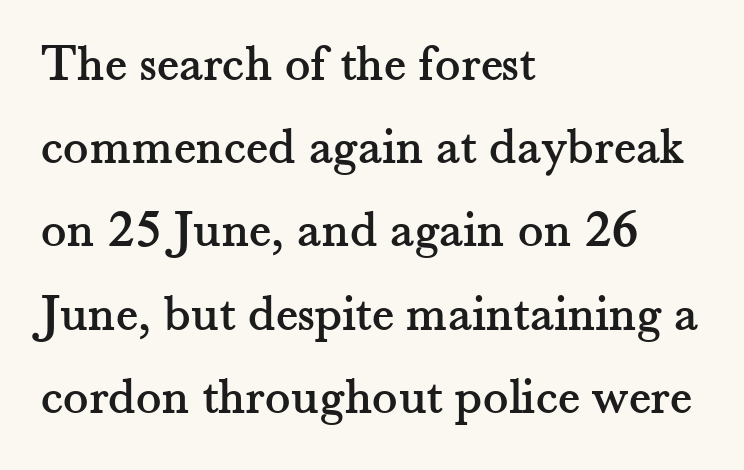
Q: Is the text italic (slanted)? A: No, it is upright.
Q: Is the typeface a serif or a sans-serif typeface? A: Serif.
Q: Is the text underlined? A: No.
Q: How is the paragraph aligned? A: Left-aligned.
Q: Is the spacing between letters normal or unusually wide? A: Normal.
Q: Is the spacing between lines tight, normal or loose? A: Normal.
Q: Width (condensed, normal, or wide)? A: Normal.
Q: Stroke contrast? A: Medium.
Q: x-height? A: Small.
Q: Monospaced? A: No.
